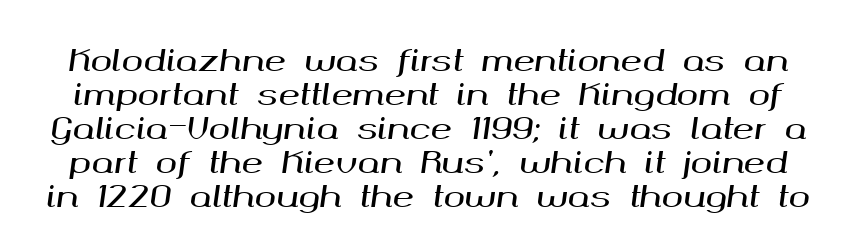
The face used here is rendered with its standard letterfit. The text carries the slant typical of an italic or oblique font. Glance below the letters and you will spot only blank space. Character widths vary here, with narrow letters taking less room than wide ones.
